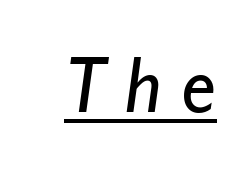
{"serif": "no", "bold": "no", "weight": "regular", "width": "normal", "stroke_contrast": "low", "x_height": "small", "monospaced": "no", "underline": "yes", "letter_spacing": "wide", "letter_spacing_em": 0.25, "glyph_px": 79}
